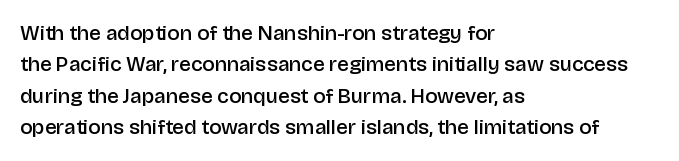
Q: Is the text bold? A: Semi-bold.
Q: Is the text italic (slanted)? A: No, it is upright.
Q: Is the text underlined? A: No.
Q: How is the paragraph aligned? A: Left-aligned.
Q: Is the spacing between letters normal or unusually wide? A: Normal.
Q: Is the spacing between lines tight, normal or loose? A: Normal.
